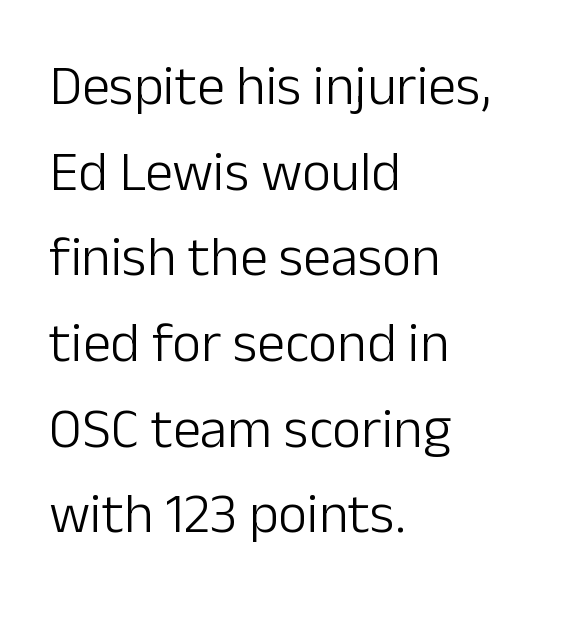
The strip under each line holds only bare page. The rendering uses natural spacing where letterforms have individual widths. Each line starts at the same left margin while the right side varies. It's the straight-up-and-down kind of type. Serif or sans? Sans — the stroke terminals are bare.
